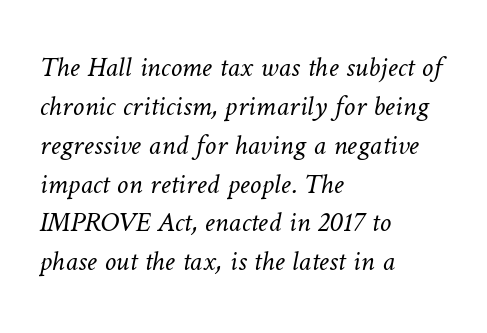
These glyphs show unthickened strokes, regular width or finer. One-word summary of the alignment: left. The letterforms sit shoulder to shoulder at normal distance. Does the leading feel generous? No, just average.
